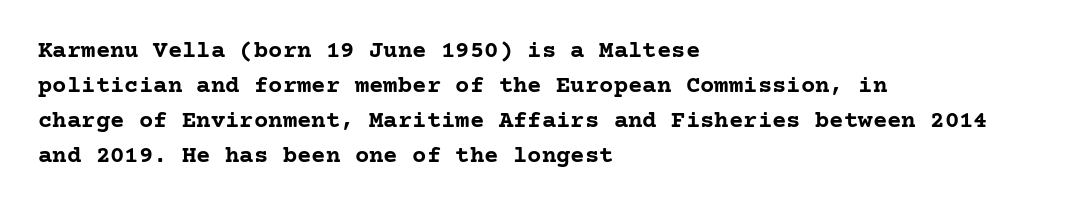
The image shows 24 px bold type, upright; set left-aligned, normal line spacing (1.46x), normal letter spacing, not underlined.
